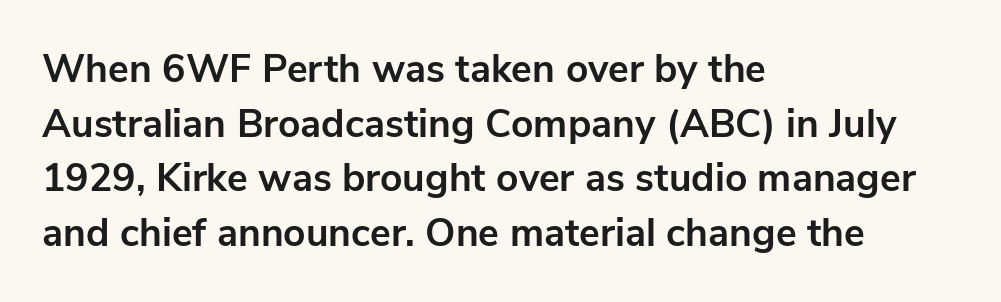
Q: Is the text bold? A: Yes.
Q: Is the text italic (slanted)? A: No, it is upright.
Q: Is the typeface a serif or a sans-serif typeface? A: Sans-serif.
Q: Is the text underlined? A: No.
Q: How is the paragraph aligned? A: Left-aligned.
Q: Is the spacing between letters normal or unusually wide? A: Normal.
Q: Is the spacing between lines tight, normal or loose? A: Normal.
Q: Width (condensed, normal, or wide)? A: Normal.
Q: Stroke contrast? A: Low.
Q: x-height? A: Medium.
Q: Monospaced? A: No.
